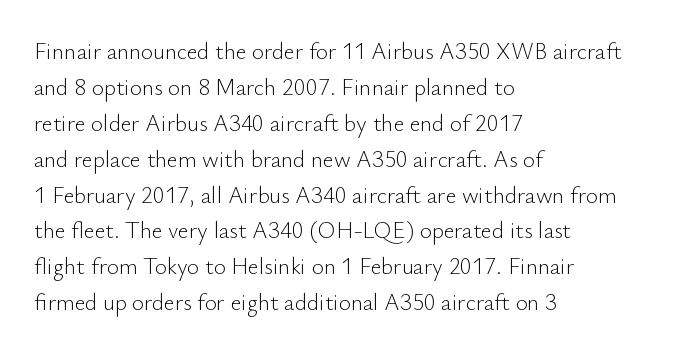
Q: Is the text bold? A: No.
Q: Is the text italic (slanted)? A: No, it is upright.
Q: Is the text underlined? A: No.
Q: How is the paragraph aligned? A: Left-aligned.
Q: Is the spacing between letters normal or unusually wide? A: Normal.
Q: Is the spacing between lines tight, normal or loose? A: Normal.
